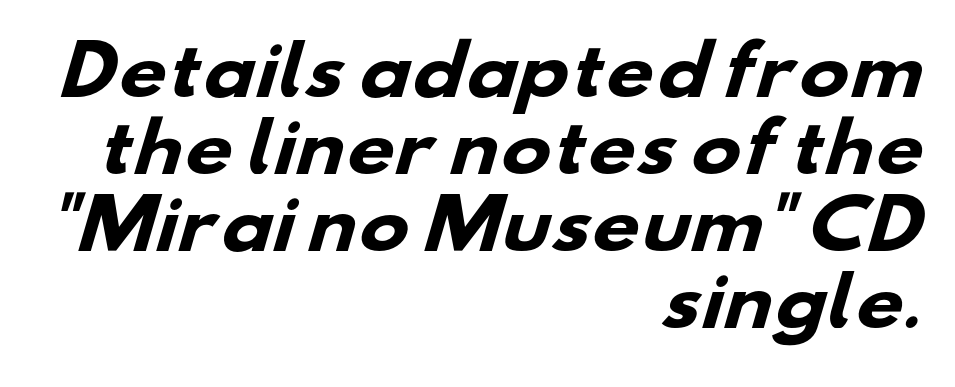
The image shows 67 px heavy, wide sans-serif type; set right-aligned, tight line spacing (1.15x), normal letter spacing, not underlined; low stroke contrast and a small x-height.
